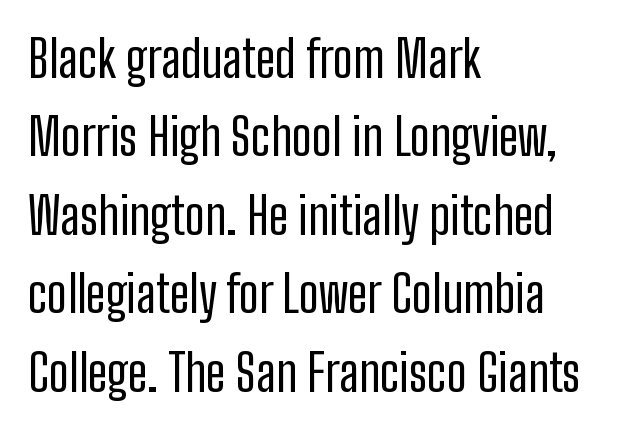
The image shows 50 px regular-weight, condensed sans-serif type, upright; set left-aligned, normal line spacing (1.57x), normal letter spacing, not underlined; low stroke contrast and a medium x-height.
